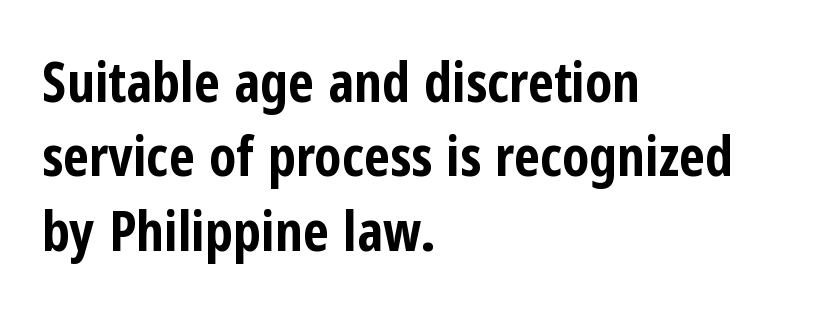
Q: Is the text bold? A: Yes.
Q: Is the text italic (slanted)? A: No, it is upright.
Q: Is the typeface a serif or a sans-serif typeface? A: Sans-serif.
Q: Is the text underlined? A: No.
Q: How is the paragraph aligned? A: Left-aligned.
Q: Is the spacing between letters normal or unusually wide? A: Normal.
Q: Is the spacing between lines tight, normal or loose? A: Normal.
Q: Width (condensed, normal, or wide)? A: Condensed.
Q: Stroke contrast? A: Low.
Q: x-height? A: Medium.
Q: Monospaced? A: No.
